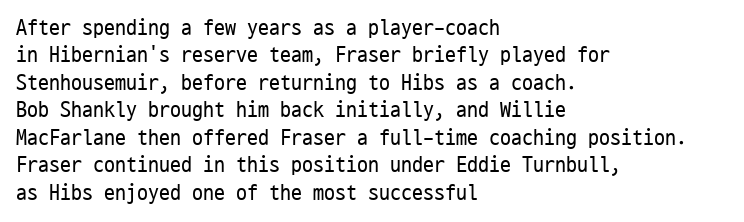
Q: Is the text bold? A: No.
Q: Is the text italic (slanted)? A: No, it is upright.
Q: Is the text underlined? A: No.
Q: How is the paragraph aligned? A: Left-aligned.
Q: Is the spacing between letters normal or unusually wide? A: Normal.
Q: Is the spacing between lines tight, normal or loose? A: Normal.
